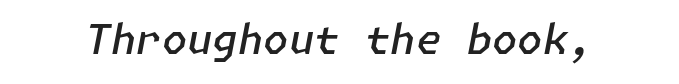
A typesetter would call this zero additional tracking. The face used here has a pronounced slope to its letters. A fair bit of extra ink — the face is semibold, not bold. Any mark beneath the type? The region is blank.
